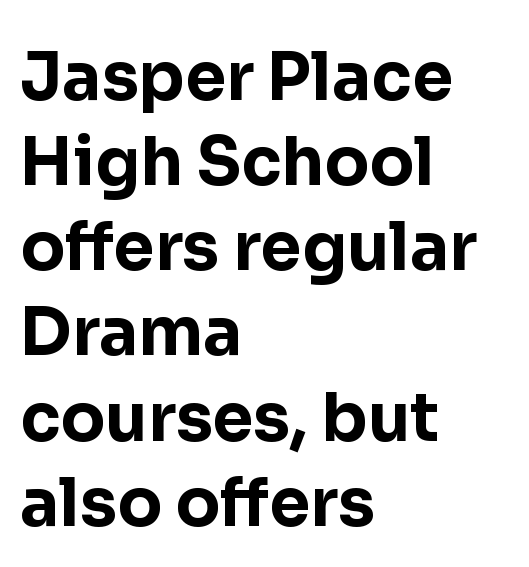
Q: Is the text bold? A: Yes.
Q: Is the text italic (slanted)? A: No, it is upright.
Q: Is the typeface a serif or a sans-serif typeface? A: Sans-serif.
Q: Is the text underlined? A: No.
Q: How is the paragraph aligned? A: Left-aligned.
Q: Is the spacing between letters normal or unusually wide? A: Normal.
Q: Is the spacing between lines tight, normal or loose? A: Normal.
Q: Width (condensed, normal, or wide)? A: Normal.
Q: Stroke contrast? A: Low.
Q: x-height? A: Medium.
Q: Monospaced? A: No.
